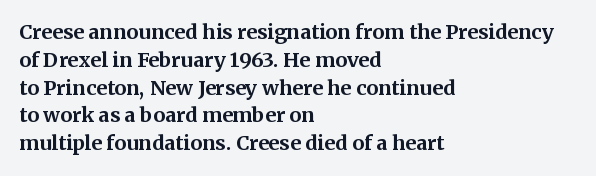
The image shows 20 px bold type, upright; set left-aligned, normal line spacing (1.39x), normal letter spacing, not underlined.
